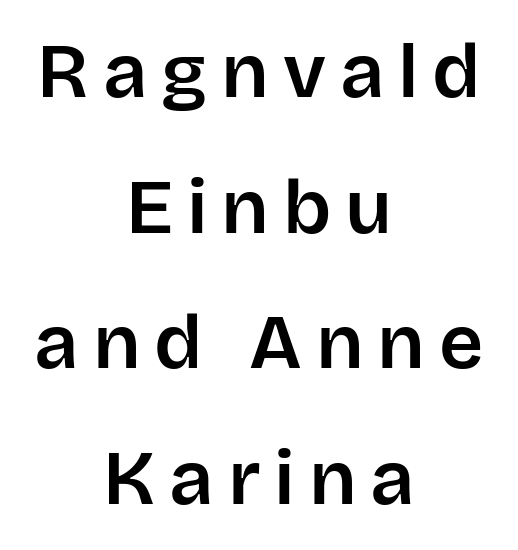
The image shows 77 px sans-serif type, upright; set centered, line spacing 1.76x, not underlined; low stroke contrast and a large x-height.
